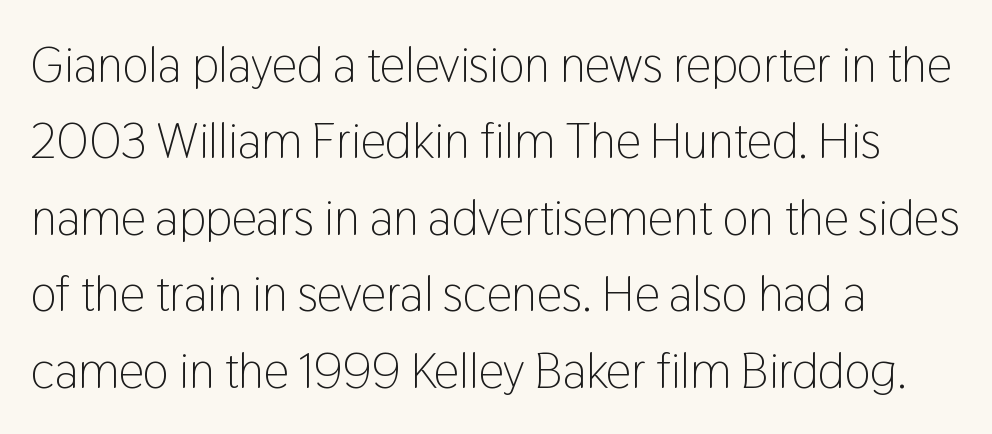
Q: Is the text bold? A: No.
Q: Is the text italic (slanted)? A: No, it is upright.
Q: Is the typeface a serif or a sans-serif typeface? A: Sans-serif.
Q: Is the text underlined? A: No.
Q: How is the paragraph aligned? A: Left-aligned.
Q: Is the spacing between letters normal or unusually wide? A: Normal.
Q: Is the spacing between lines tight, normal or loose? A: Normal.
Q: Width (condensed, normal, or wide)? A: Condensed.
Q: Stroke contrast? A: Low.
Q: x-height? A: Medium.
Q: Monospaced? A: No.
